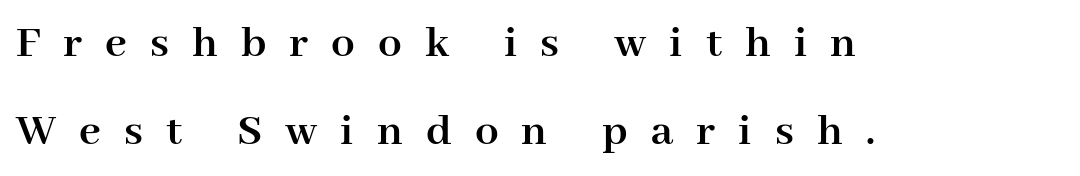
The letters are bold, with thick, heavy strokes. The setting favours the left margin, as ordinary paragraphs usually do. In terms of letterform style, serifs are clearly present. Tall strokes in this sample are plumb rather than angled. Compared with typical body copy, the letter spacing here is much looser.
